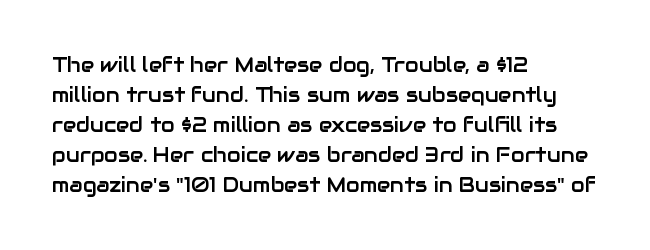
The image shows 20 px text type, upright; set left-aligned, normal line spacing (1.5x), normal letter spacing, not underlined.
